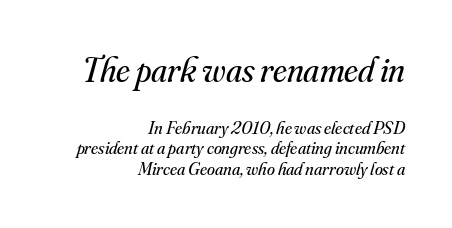
{"serif": "yes", "italic": "yes", "lean": "right", "slant_degrees": 16, "bold": "no", "weight": "regular", "width": "normal", "stroke_contrast": "medium", "x_height": "small", "monospaced": "no", "underline": "no", "align": "right", "line_spacing_ratio": 1.16, "letter_spacing": "normal", "letter_spacing_em": 0.0, "larger_block": "first", "size_ratio": 1.94, "glyph_px": 35}
